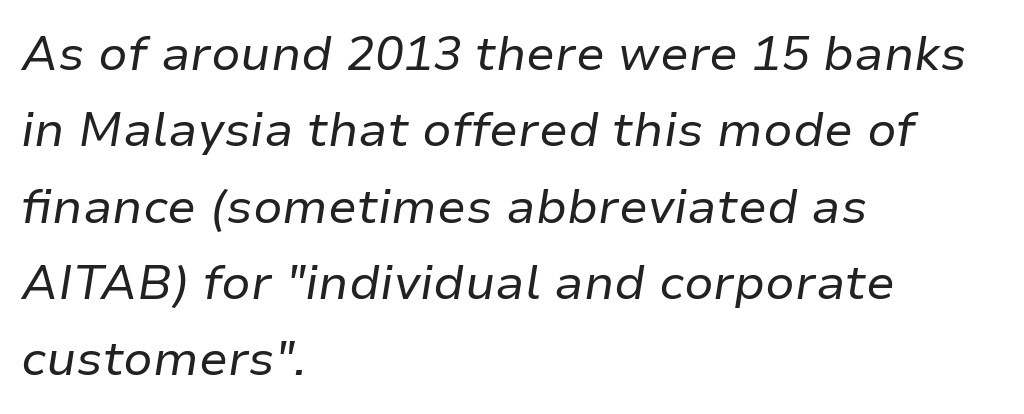
Leading matches the norm, producing a regular column. Stem width sits at or under what a default text font uses. Here the designer chose a conventional face with non-uniform glyph widths. Slant detected: the letters are inclined. The gap between lines stays unmarked.
